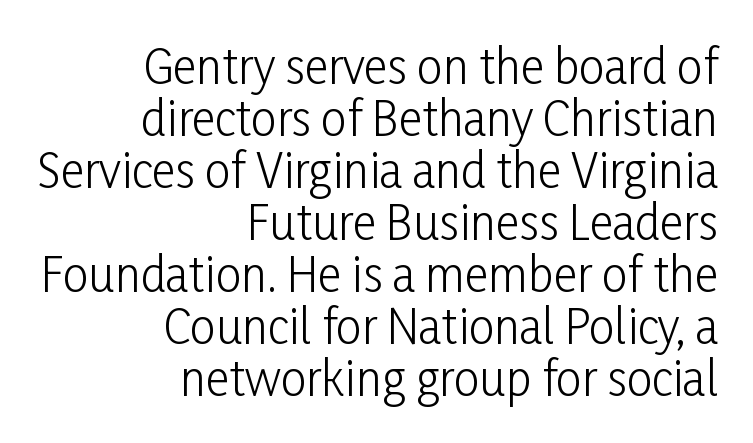
Short and long lines alike share a common ending point at right. A typesetter would call this proportional, since set widths differ per character. A bare baseline throughout the passage. Observe the absence of serifs on each vertical stroke in this sample. Reading down the column, the eye jumps only a short way to each next line.
